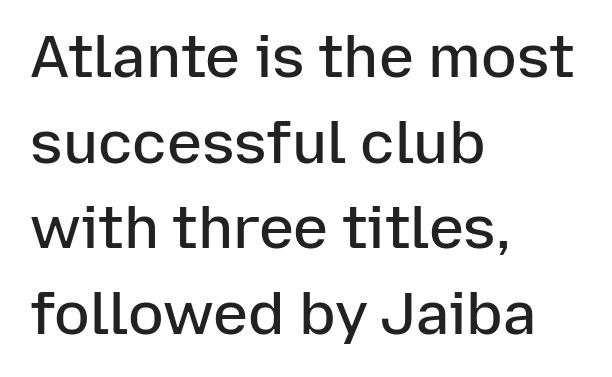
{"serif": "no", "italic": "no", "bold": "semi", "weight": "semibold", "width": "normal", "stroke_contrast": "low", "x_height": "medium", "monospaced": "no", "underline": "no", "align": "left", "line_spacing": "normal", "line_spacing_ratio": 1.45, "letter_spacing": "normal", "letter_spacing_em": 0.0, "glyph_px": 59}
